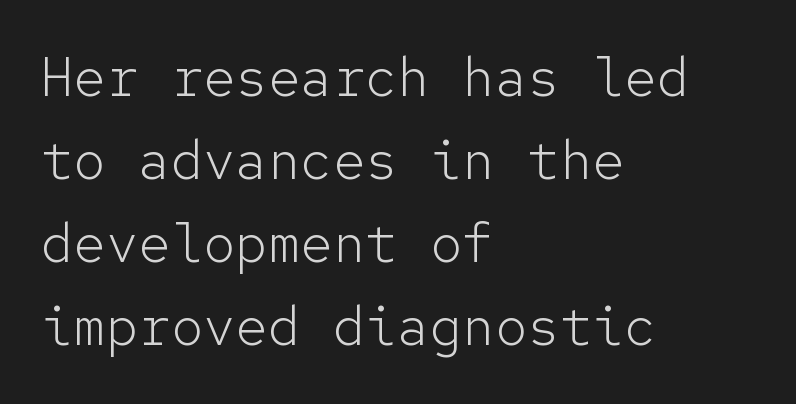
The image shows 54 px light sans-serif type, upright, monospaced; set left-aligned, normal line spacing (1.54x), normal letter spacing, not underlined; low stroke contrast and a medium x-height.
